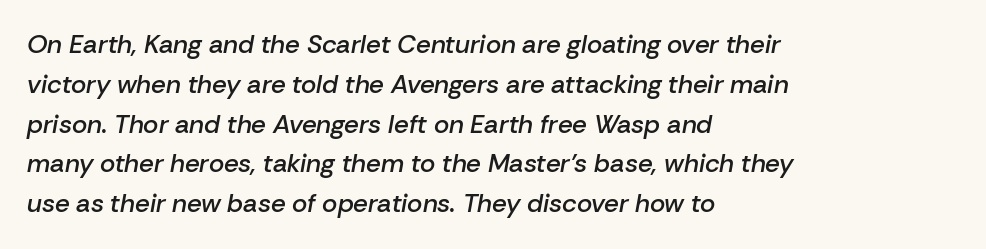
Compared with ordinary roman type, these characters are visibly tilted. Each row of text sits above clean, open space. Short note: letters normally spaced. Does the copy run flush right? No — it runs flush left.
